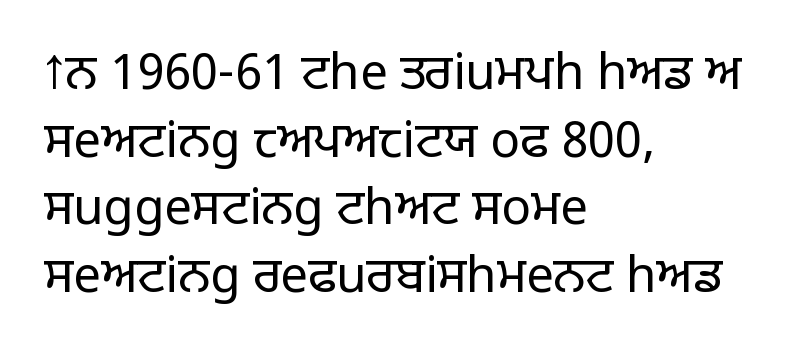
The image shows 49 px light sans-serif type, upright; set left-aligned, normal line spacing (1.38x), normal letter spacing, not underlined; low stroke contrast and a large x-height.
